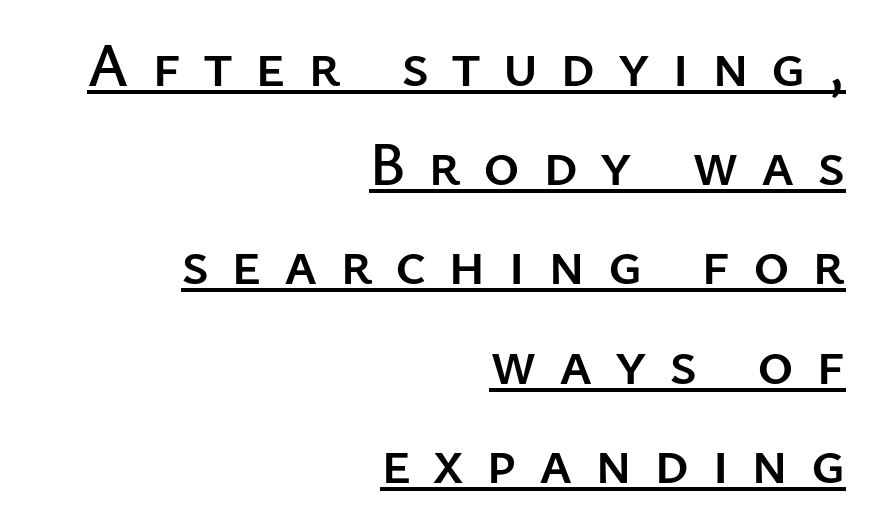
Ascenders rise straight up at ninety degrees. Tracking here is generous; glyphs stand well apart from one another. The line-height multiplier appears to be the usual default. These lines are rendered in a variable-pitch font.
